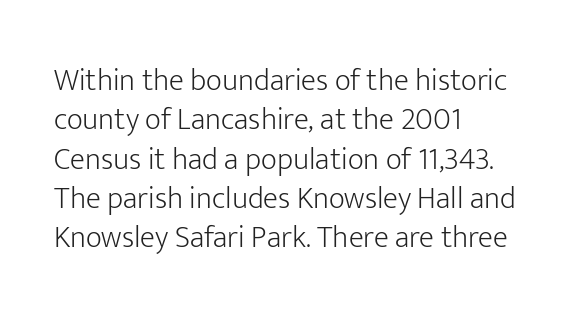
Q: Is the text bold? A: No.
Q: Is the text italic (slanted)? A: No, it is upright.
Q: Is the typeface a serif or a sans-serif typeface? A: Sans-serif.
Q: Is the text underlined? A: No.
Q: How is the paragraph aligned? A: Left-aligned.
Q: Is the spacing between letters normal or unusually wide? A: Normal.
Q: Is the spacing between lines tight, normal or loose? A: Normal.
Q: Width (condensed, normal, or wide)? A: Normal.
Q: Stroke contrast? A: Low.
Q: x-height? A: Medium.
Q: Monospaced? A: No.
